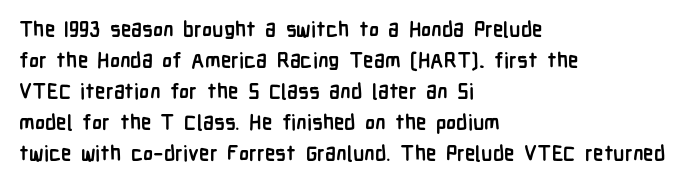
Q: Is the text bold? A: Yes.
Q: Is the text italic (slanted)? A: No, it is upright.
Q: Is the text underlined? A: No.
Q: How is the paragraph aligned? A: Left-aligned.
Q: Is the spacing between letters normal or unusually wide? A: Normal.
Q: Is the spacing between lines tight, normal or loose? A: Normal.
